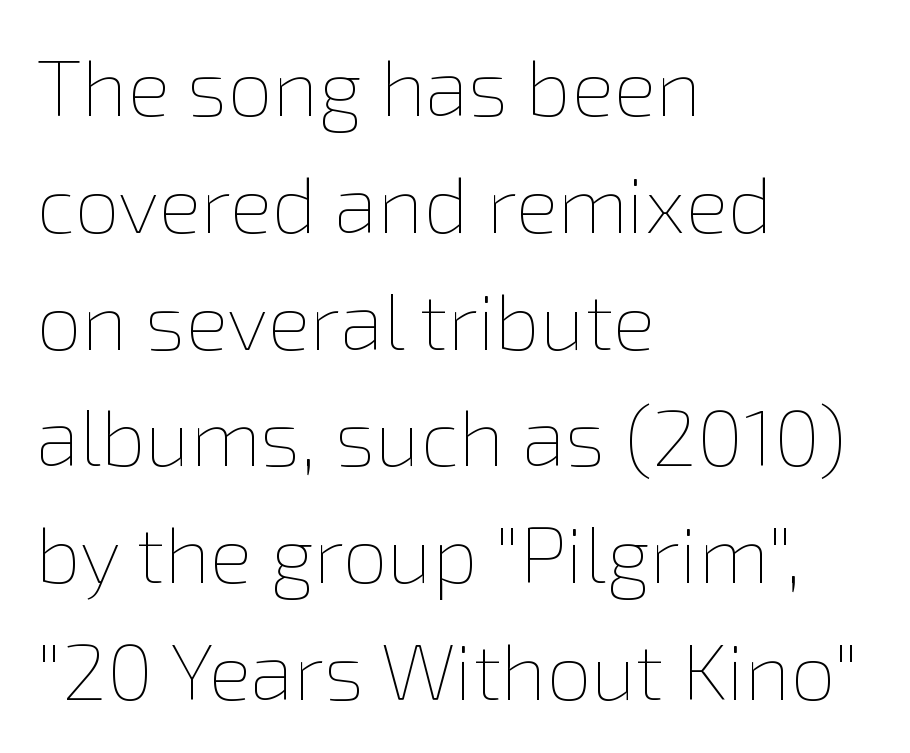
Q: Is the text bold? A: No.
Q: Is the text italic (slanted)? A: No, it is upright.
Q: Is the text underlined? A: No.
Q: How is the paragraph aligned? A: Left-aligned.
Q: Is the spacing between letters normal or unusually wide? A: Normal.
Q: Is the spacing between lines tight, normal or loose? A: Normal.
Q: Width (condensed, normal, or wide)? A: Normal.
Q: Stroke contrast? A: Low.
Q: x-height? A: Medium.
Q: Monospaced? A: No.
